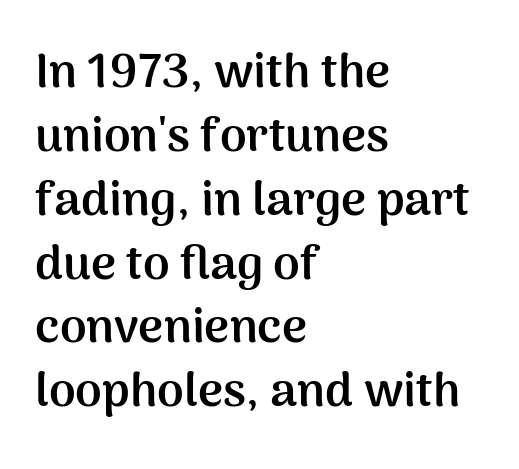
Q: Is the text bold? A: Yes.
Q: Is the text italic (slanted)? A: No, it is upright.
Q: Is the typeface a serif or a sans-serif typeface? A: Sans-serif.
Q: Is the text underlined? A: No.
Q: How is the paragraph aligned? A: Left-aligned.
Q: Is the spacing between letters normal or unusually wide? A: Normal.
Q: Is the spacing between lines tight, normal or loose? A: Normal.
Q: Width (condensed, normal, or wide)? A: Normal.
Q: Stroke contrast? A: Medium.
Q: x-height? A: Medium.
Q: Monospaced? A: No.
